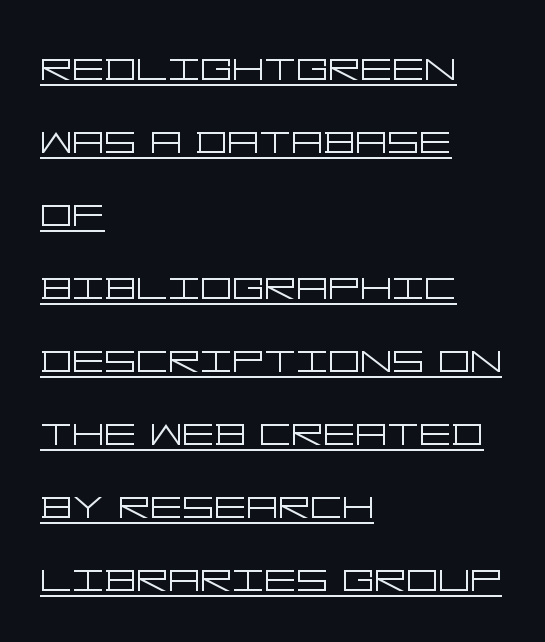
{"serif": "no", "italic": "no", "bold": "no", "weight": "light", "width": "wide", "stroke_contrast": "low", "x_height": "large", "underline": "yes", "align": "left", "line_spacing": "normal", "line_spacing_ratio": 1.46, "letter_spacing": "normal", "letter_spacing_em": 0.0, "glyph_px": 50}
